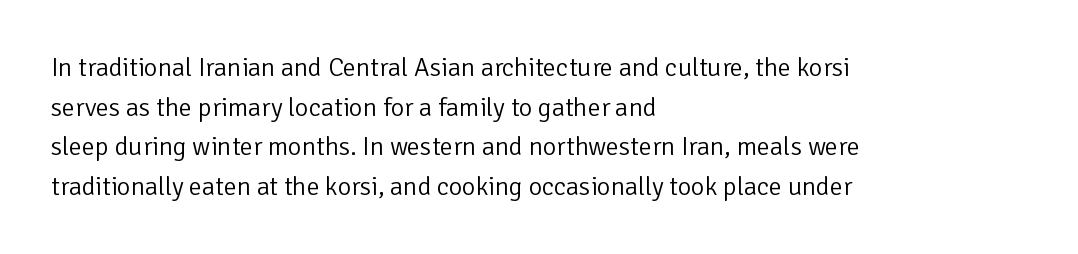
The image shows 26 px text type, upright; set left-aligned, normal line spacing (1.52x), normal letter spacing, not underlined.
